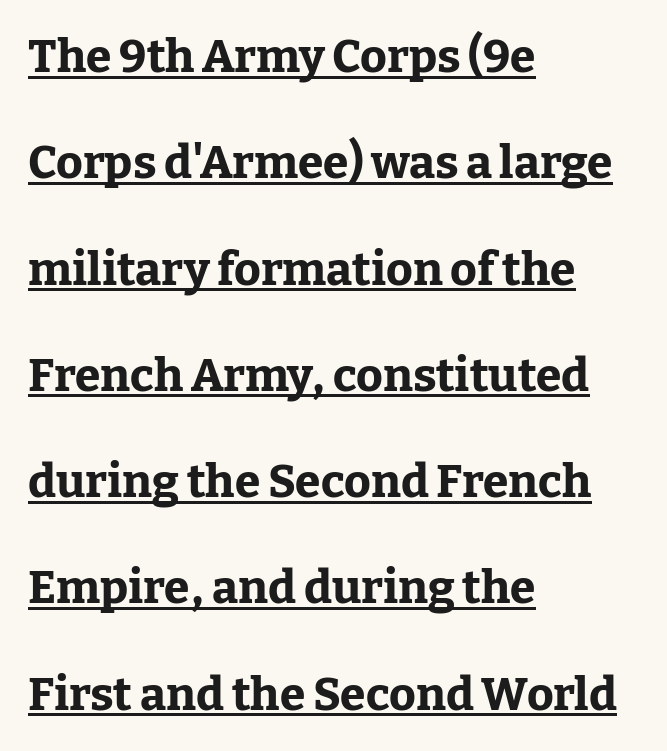
The rendering uses a bold face; every stroke is thick and dark. Posture: upright roman. The typeface chosen for these lines features serifs. If you drew a ruler down the left edge, every line would touch it. Underlined type.
